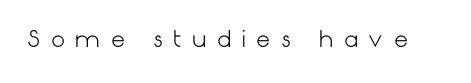
{"italic": "no", "bold": "no", "underline": "no", "letter_spacing": "wide", "letter_spacing_em": 0.48, "glyph_px": 22}
